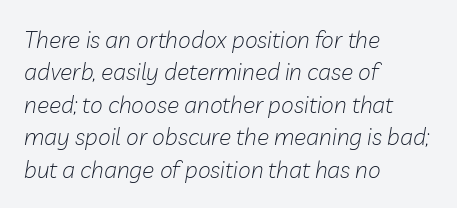
Q: Is the text bold? A: No.
Q: Is the text italic (slanted)? A: Yes, it leans right by about 10 degrees.
Q: Is the text underlined? A: No.
Q: How is the paragraph aligned? A: Left-aligned.
Q: Is the spacing between letters normal or unusually wide? A: Normal.
Q: Is the spacing between lines tight, normal or loose? A: Normal.
